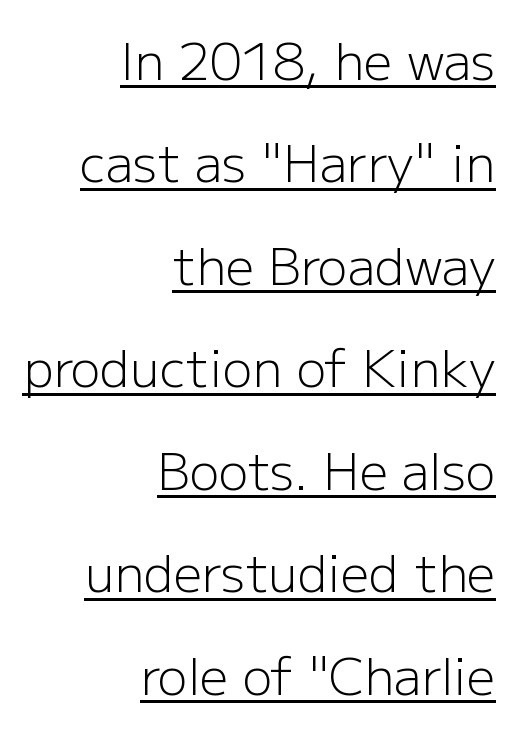
{"serif": "no", "italic": "no", "bold": "no", "weight": "light", "width": "normal", "stroke_contrast": "low", "x_height": "medium", "monospaced": "no", "underline": "yes", "align": "right", "line_spacing": "loose", "line_spacing_ratio": 2.05, "letter_spacing": "normal", "letter_spacing_em": 0.0, "glyph_px": 50}
